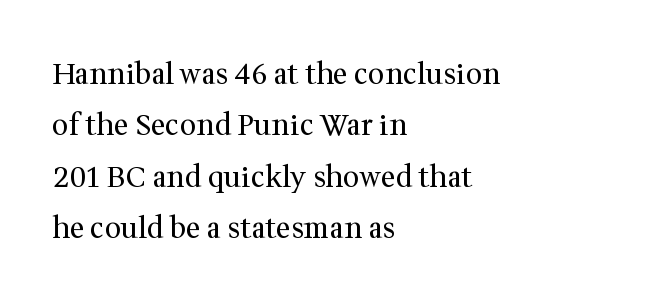
{"serif": "yes", "italic": "no", "bold": "no", "weight": "regular", "width": "normal", "stroke_contrast": "medium", "x_height": "medium", "monospaced": "no", "underline": "no", "align": "left", "line_spacing_ratio": 1.77, "letter_spacing": "normal", "letter_spacing_em": 0.0, "glyph_px": 29}
